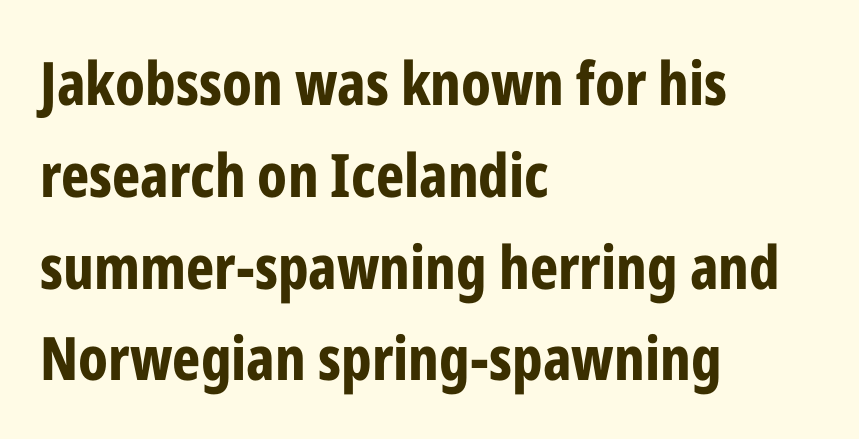
Q: Is the text bold? A: Yes.
Q: Is the text italic (slanted)? A: No, it is upright.
Q: Is the typeface a serif or a sans-serif typeface? A: Sans-serif.
Q: Is the text underlined? A: No.
Q: How is the paragraph aligned? A: Left-aligned.
Q: Is the spacing between letters normal or unusually wide? A: Normal.
Q: Is the spacing between lines tight, normal or loose? A: Normal.
Q: Width (condensed, normal, or wide)? A: Condensed.
Q: Stroke contrast? A: Low.
Q: x-height? A: Medium.
Q: Monospaced? A: No.
